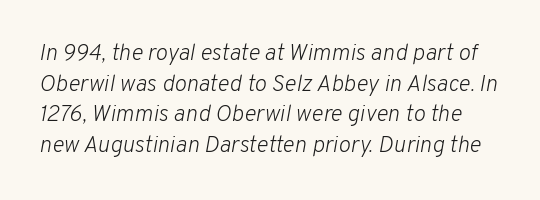
{"italic": "yes", "lean": "right", "slant_degrees": 10, "bold": "no", "underline": "no", "line_spacing": "normal", "line_spacing_ratio": 1.33, "letter_spacing": "normal", "letter_spacing_em": 0.0, "glyph_px": 23}
